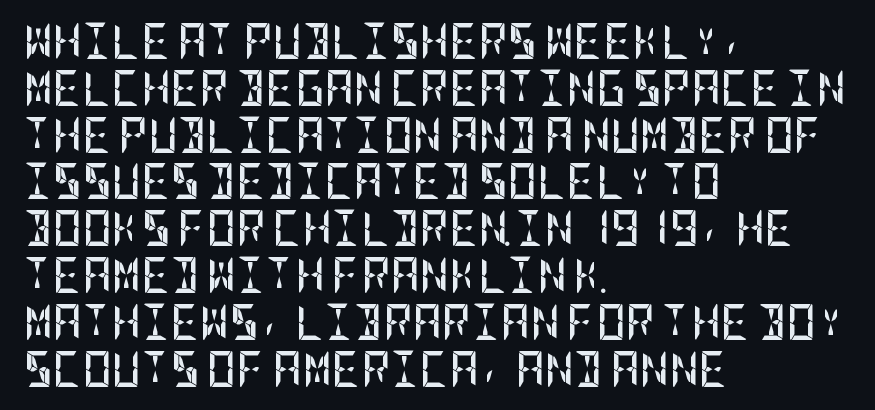
Q: Is the text bold? A: Yes.
Q: Is the text italic (slanted)? A: No, it is upright.
Q: Is the typeface a serif or a sans-serif typeface? A: Sans-serif.
Q: Is the text underlined? A: No.
Q: How is the paragraph aligned? A: Left-aligned.
Q: Is the spacing between letters normal or unusually wide? A: Normal.
Q: Is the spacing between lines tight, normal or loose? A: Normal.
Q: Width (condensed, normal, or wide)? A: Condensed.
Q: Stroke contrast? A: Low.
Q: x-height? A: Large.
